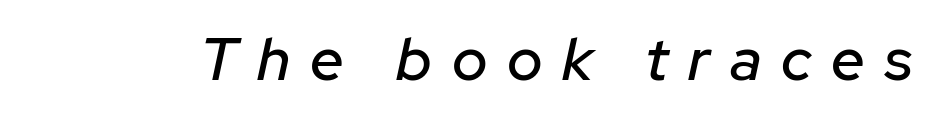
Q: Is the text italic (slanted)? A: Yes, it leans right by about 12 degrees.
Q: Is the text underlined? A: No.
Q: Is the spacing between letters normal or unusually wide? A: Unusually wide.
Q: Width (condensed, normal, or wide)? A: Normal.
Q: Stroke contrast? A: Low.
Q: x-height? A: Medium.
Q: Monospaced? A: No.
